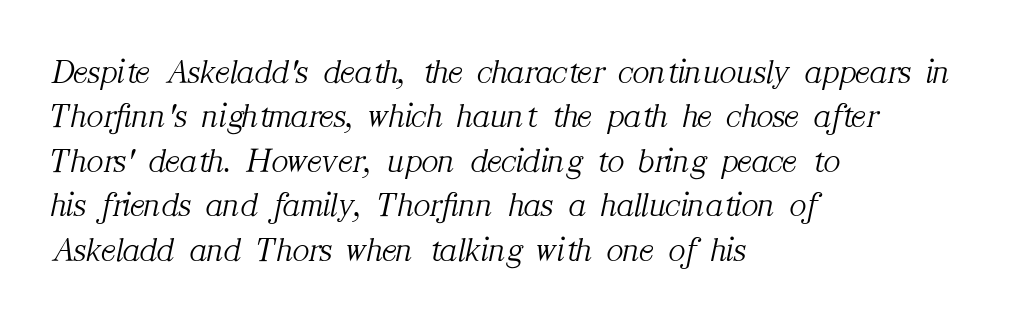
{"serif": "yes", "italic": "yes", "lean": "right", "slant_degrees": 12, "bold": "no", "weight": "light", "width": "normal", "stroke_contrast": "medium", "x_height": "medium", "monospaced": "no", "underline": "no", "align": "left", "line_spacing": "normal", "line_spacing_ratio": 1.27, "letter_spacing": "normal", "letter_spacing_em": 0.0, "glyph_px": 35}
